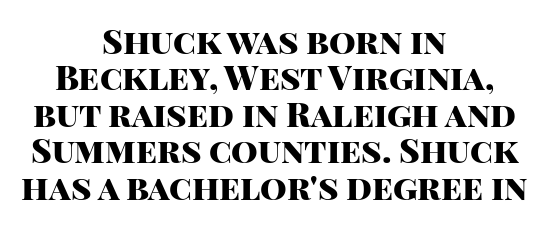
Vertical spacing — tight. Plain, unruled lines of type. It's the straight-up-and-down kind of type. Thick stems and heavy bowls — unmistakably bold.
